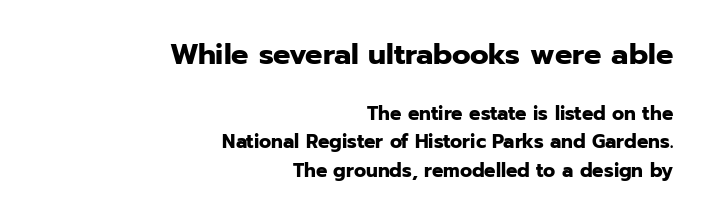
The image shows 29 px heavy sans-serif type, upright; set right-aligned, normal line spacing (1.5x), normal letter spacing, not underlined; the first (top) block is 1.53x larger; low stroke contrast and a medium x-height.
